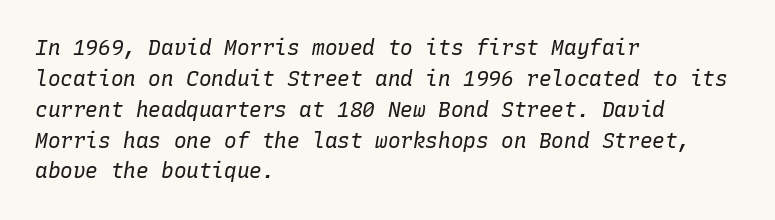
Quick note: italic. The passage shown has conventional tracking throughout. These lines sit exactly where default settings would place them. The face looks like a standard text weight, possibly lighter. Letters rest on an invisible, unmarked baseline.
